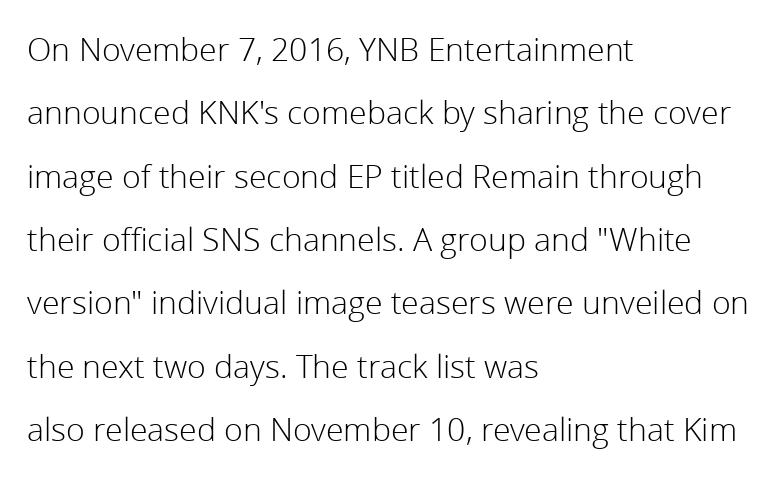
Q: Is the text bold? A: No.
Q: Is the text italic (slanted)? A: No, it is upright.
Q: Is the typeface a serif or a sans-serif typeface? A: Sans-serif.
Q: Is the text underlined? A: No.
Q: How is the paragraph aligned? A: Left-aligned.
Q: Is the spacing between letters normal or unusually wide? A: Normal.
Q: Is the spacing between lines tight, normal or loose? A: Loose.
Q: Width (condensed, normal, or wide)? A: Normal.
Q: Stroke contrast? A: Low.
Q: x-height? A: Medium.
Q: Monospaced? A: No.
